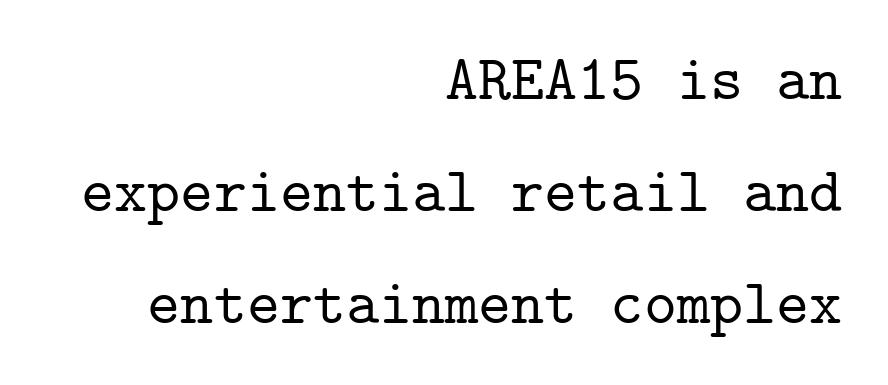
The image shows 63 px serif type, upright, monospaced; set right-aligned, line spacing 1.78x, normal letter spacing, not underlined; low stroke contrast and a medium x-height.
